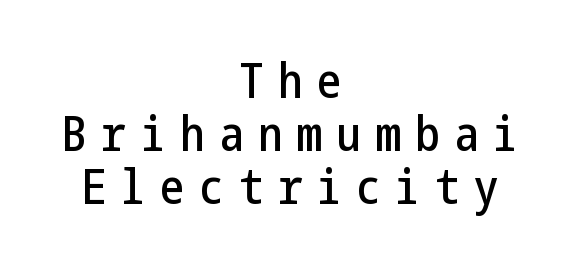
The image shows 49 px condensed sans-serif type, upright; set centered, tight line spacing (1.08x), unusually wide letter spacing (+0.3 em), not underlined; low stroke contrast and a medium x-height.
